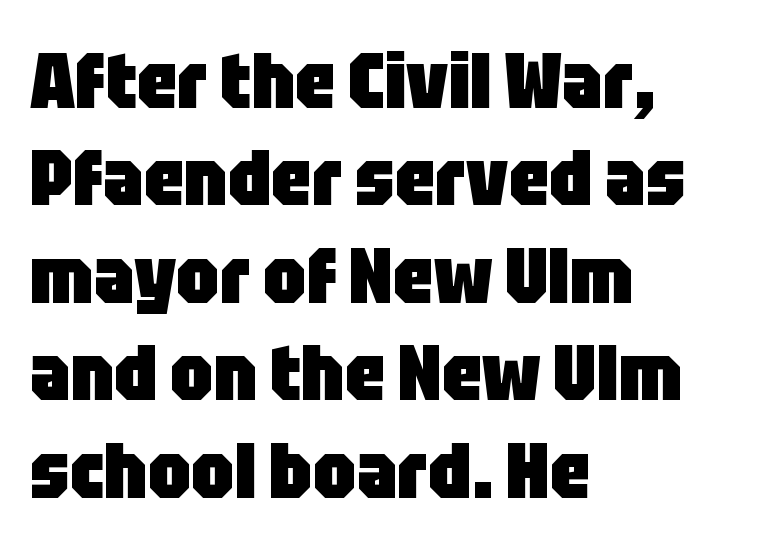
The image shows 78 px heavy, condensed sans-serif type, upright; set left-aligned, normal line spacing (1.25x), normal letter spacing, not underlined; low stroke contrast and a large x-height.
